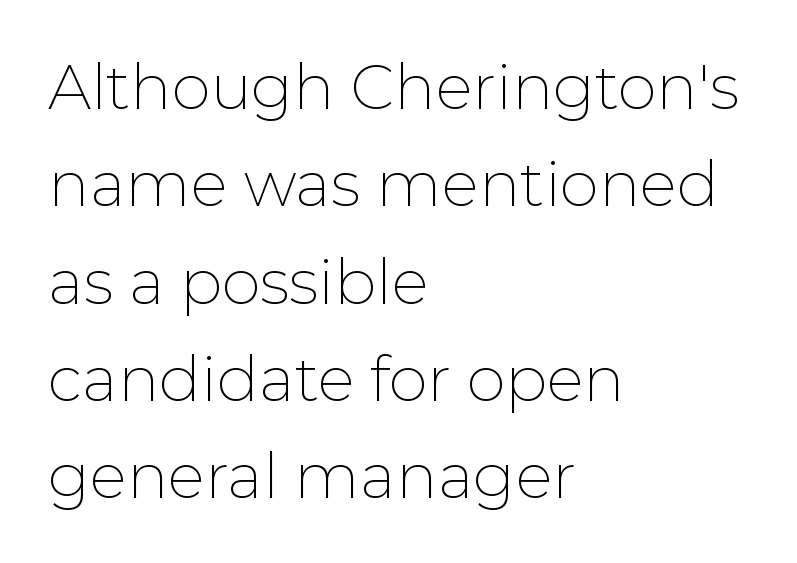
Q: Is the text bold? A: No.
Q: Is the text italic (slanted)? A: No, it is upright.
Q: Is the typeface a serif or a sans-serif typeface? A: Sans-serif.
Q: Is the text underlined? A: No.
Q: How is the paragraph aligned? A: Left-aligned.
Q: Is the spacing between letters normal or unusually wide? A: Normal.
Q: Is the spacing between lines tight, normal or loose? A: Normal.
Q: Width (condensed, normal, or wide)? A: Normal.
Q: Stroke contrast? A: Low.
Q: x-height? A: Medium.
Q: Monospaced? A: No.
